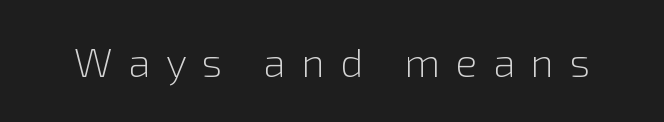
Q: Is the text bold? A: No.
Q: Is the text italic (slanted)? A: No, it is upright.
Q: Is the typeface a serif or a sans-serif typeface? A: Sans-serif.
Q: Is the text underlined? A: No.
Q: Is the spacing between letters normal or unusually wide? A: Unusually wide.
Q: Width (condensed, normal, or wide)? A: Normal.
Q: Stroke contrast? A: Low.
Q: x-height? A: Medium.
Q: Monospaced? A: No.
